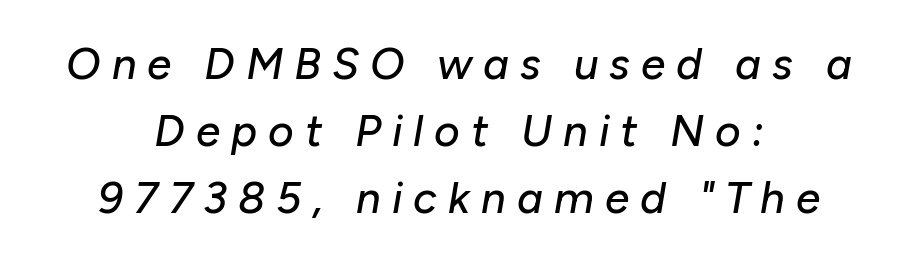
{"italic": "yes", "lean": "right", "slant_degrees": 10, "width": "normal", "stroke_contrast": "low", "x_height": "medium", "monospaced": "no", "underline": "no", "align": "center", "line_spacing": "normal", "line_spacing_ratio": 1.52, "letter_spacing": "wide", "letter_spacing_em": 0.25, "glyph_px": 44}
